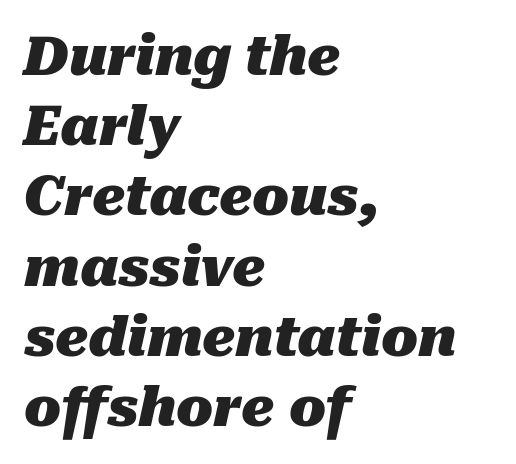
The image shows 54 px heavy type, italic (leaning right); set left-aligned, normal line spacing (1.3x), normal letter spacing, not underlined; medium stroke contrast and a medium x-height.
